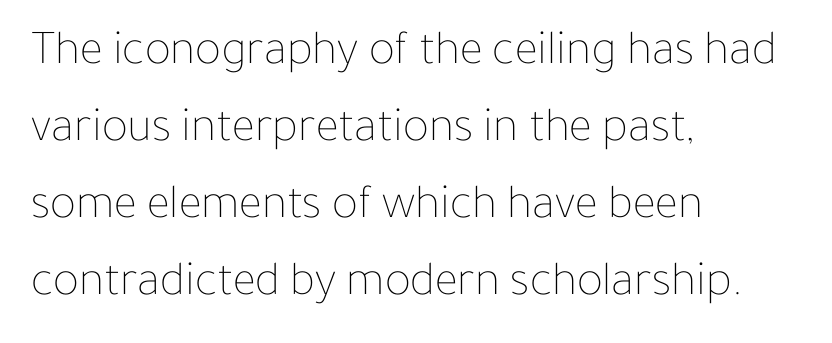
{"italic": "no", "bold": "no", "weight": "thin", "width": "normal", "stroke_contrast": "low", "x_height": "medium", "monospaced": "no", "underline": "no", "align": "left", "line_spacing": "normal", "line_spacing_ratio": 1.57, "letter_spacing": "normal", "letter_spacing_em": 0.0, "glyph_px": 49}
